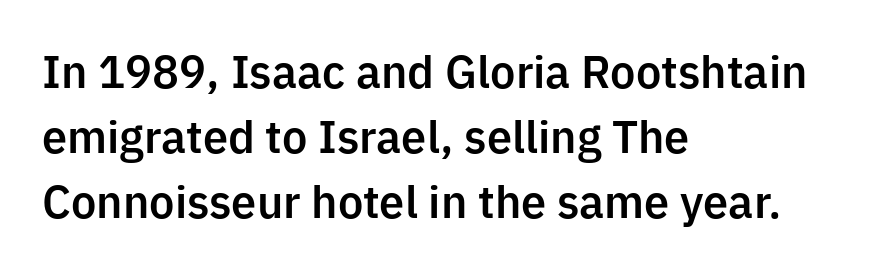
{"serif": "no", "italic": "no", "width": "normal", "stroke_contrast": "low", "x_height": "medium", "monospaced": "no", "underline": "no", "align": "left", "line_spacing": "normal", "line_spacing_ratio": 1.51, "letter_spacing": "normal", "letter_spacing_em": 0.0, "glyph_px": 43}
